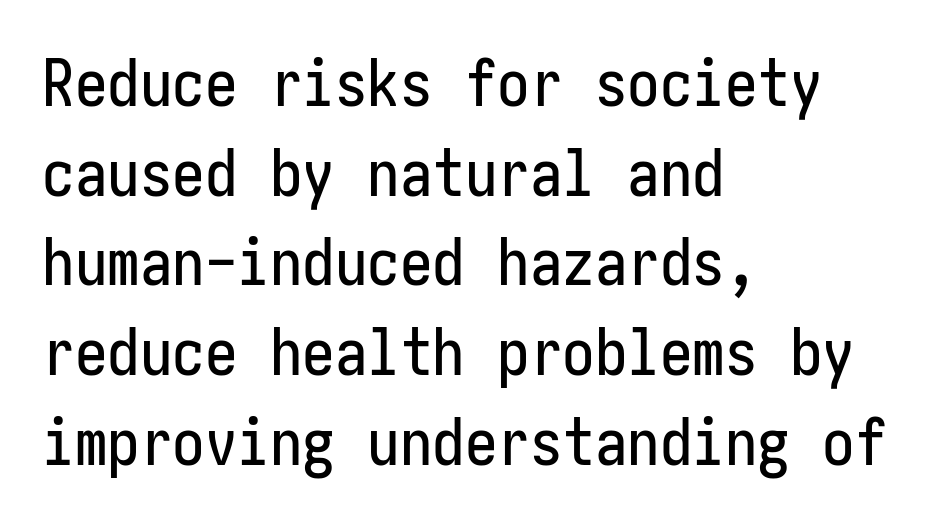
{"serif": "no", "italic": "no", "width": "condensed", "stroke_contrast": "low", "x_height": "medium", "underline": "no", "align": "left", "line_spacing": "normal", "line_spacing_ratio": 1.38, "letter_spacing": "normal", "letter_spacing_em": 0.0, "glyph_px": 65}
